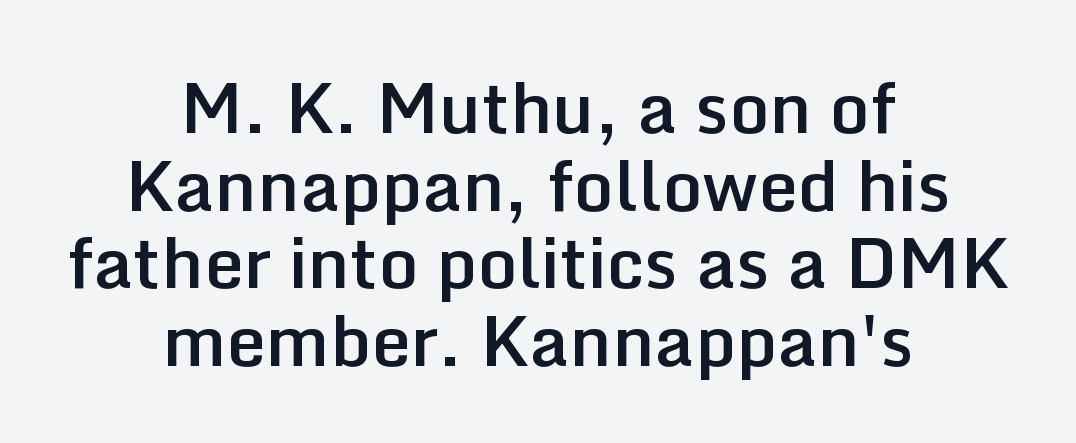
The type is set solid horizontally, with unmodified tracking. Any mark beneath the type? The region is blank. The text block is weighted toward neither margin, spreading evenly from the middle. The lettering holds an erect, upright posture throughout.
